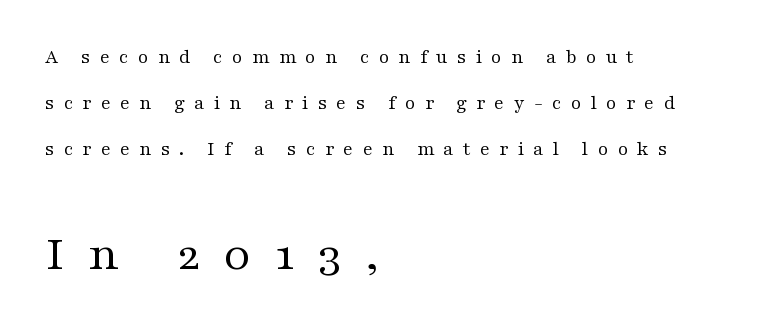
A light-to-regular cut is what we see here. Loose tracking; the words dissolve into strings of separated letters. The face used here is proportionally spaced, like ordinary book or web type. The passage shown stacks its lines with a broad gap.
